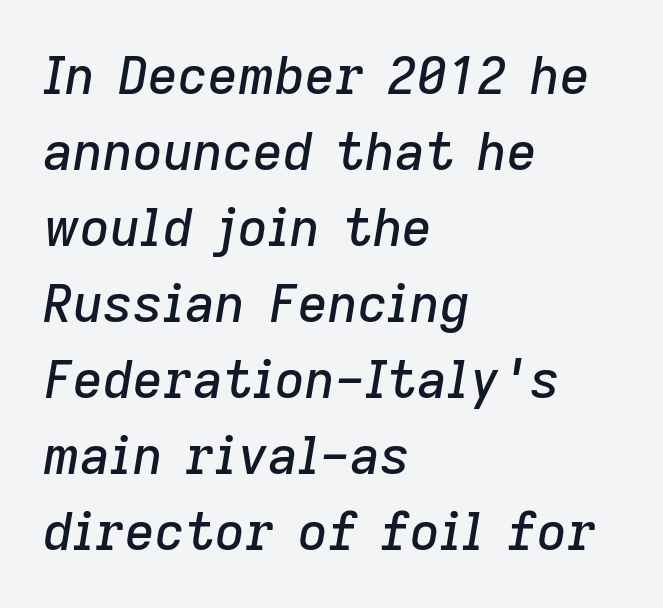
The image shows 52 px text type, italic (leaning right); set left-aligned, normal line spacing (1.46x), normal letter spacing, not underlined; low stroke contrast and a medium x-height.
